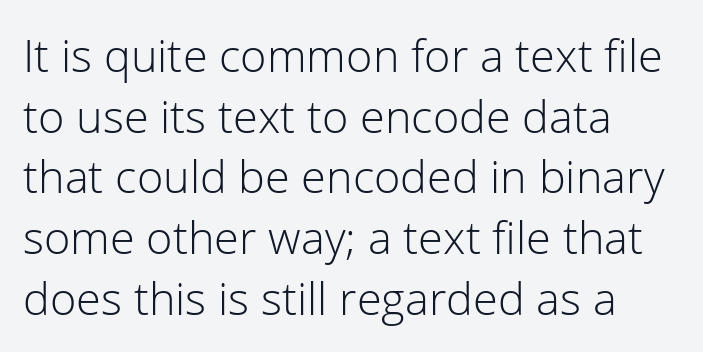
The letterforms sit at book weight or below. A sans-serif font was chosen for this passage. Is this a fixed-width face? No — the glyphs have proportional, varying widths. Underline: absent.
